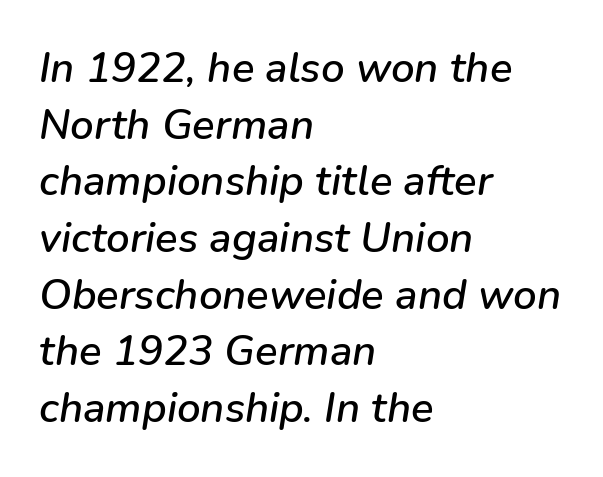
{"italic": "yes", "lean": "right", "slant_degrees": 9, "width": "normal", "stroke_contrast": "low", "x_height": "medium", "monospaced": "no", "underline": "no", "align": "left", "line_spacing": "normal", "line_spacing_ratio": 1.35, "letter_spacing": "normal", "letter_spacing_em": 0.0, "glyph_px": 42}
